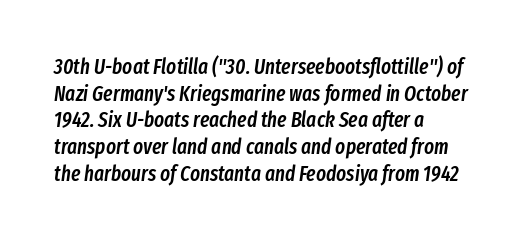
The image shows 21 px text type, italic (leaning right); set left-aligned, normal line spacing (1.27x), normal letter spacing, not underlined.
